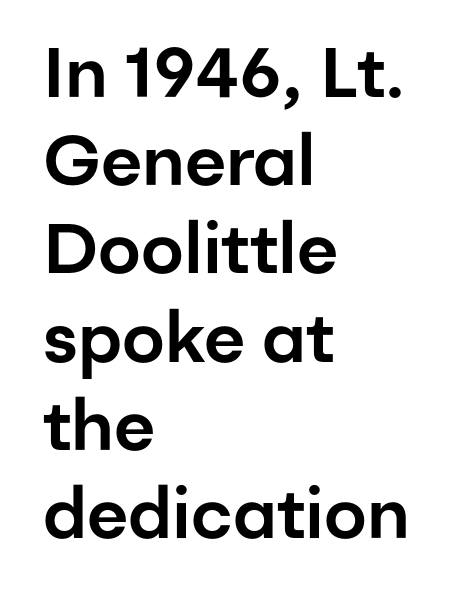
{"serif": "no", "italic": "no", "width": "normal", "stroke_contrast": "low", "x_height": "medium", "monospaced": "no", "underline": "no", "align": "left", "line_spacing": "normal", "line_spacing_ratio": 1.26, "letter_spacing": "normal", "letter_spacing_em": 0.0, "glyph_px": 70}
